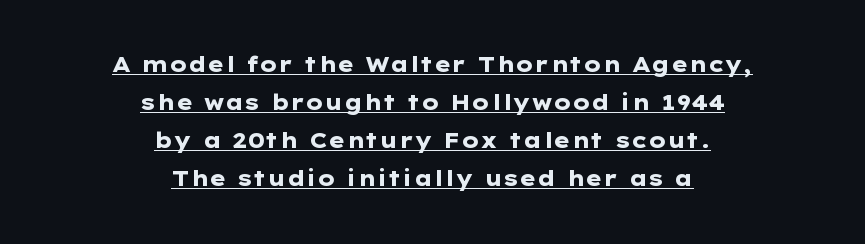
The image shows 21 px bold type, upright; set centered, line spacing 1.81x, normal letter spacing, underlined.
